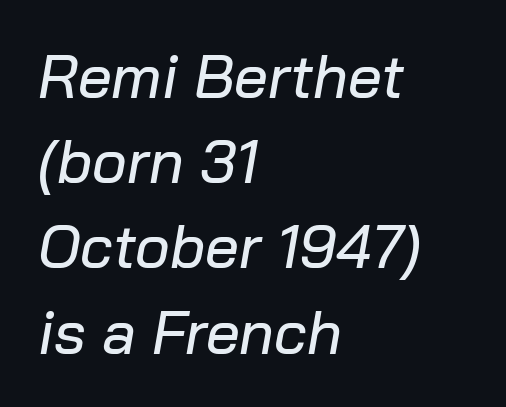
The image shows 60 px text type, italic (leaning right); set left-aligned, normal line spacing (1.42x), normal letter spacing, not underlined; low stroke contrast and a medium x-height.
